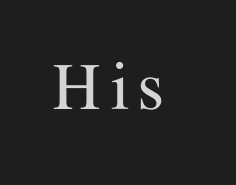
{"serif": "yes", "italic": "no", "width": "normal", "stroke_contrast": "medium", "x_height": "medium", "monospaced": "no", "underline": "no", "glyph_px": 78}
